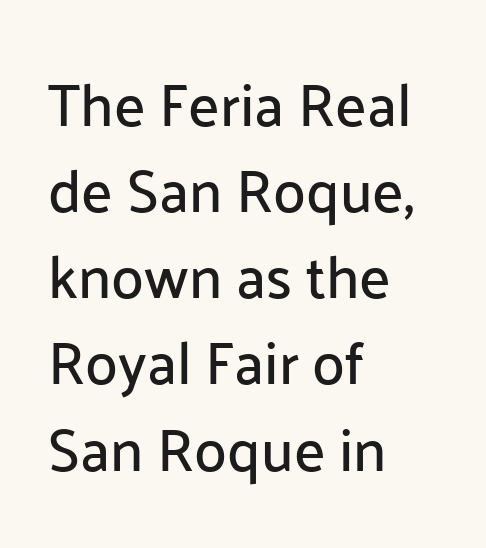
Between one letter and the next there's only the usual sliver of space. Italic? Not at all — the glyphs are vertical. The rendering anchors every line to the left-hand side. The rendering uses natural spacing where letterforms have individual widths. You can tell from the bare stems that sans-serif type was used. The specimen omits any rule beneath the text block's lines.
